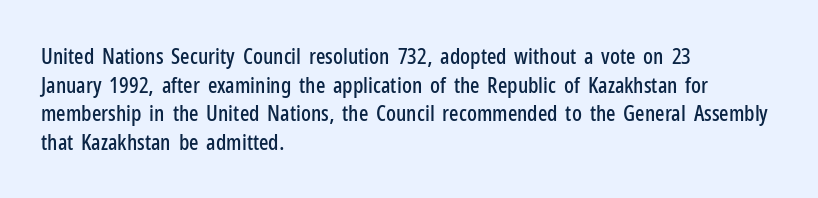
A normal amount of white space separates one row of letters from the next. Unmarked baselines from the first word to the last. These lines were composed using upright roman letters. Compared with typical body copy, the letter spacing here is the same. Line beginnings align vertically; line endings do not.
